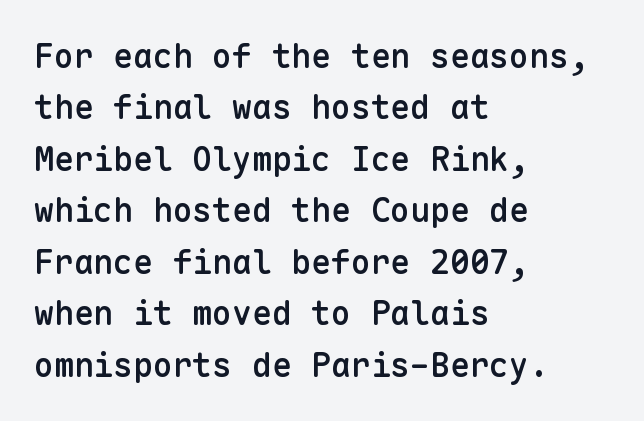
Q: Is the text bold? A: Semi-bold.
Q: Is the text italic (slanted)? A: No, it is upright.
Q: Is the typeface a serif or a sans-serif typeface? A: Sans-serif.
Q: Is the text underlined? A: No.
Q: How is the paragraph aligned? A: Left-aligned.
Q: Is the spacing between letters normal or unusually wide? A: Normal.
Q: Is the spacing between lines tight, normal or loose? A: Normal.
Q: Width (condensed, normal, or wide)? A: Normal.
Q: Stroke contrast? A: Low.
Q: x-height? A: Medium.
Q: Monospaced? A: Yes.
